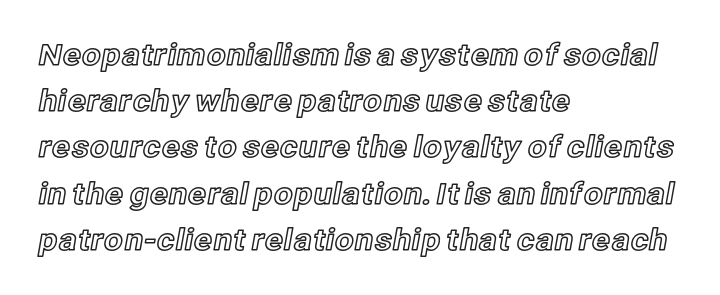
Spacing verdict: proportional, widths tailored to each character. Each new line begins a customary step beneath the previous one. A student would call this left alignment; a typographer would say flush left, rag right. Rule under the text: the space is simply empty. Letter spacing: default.
